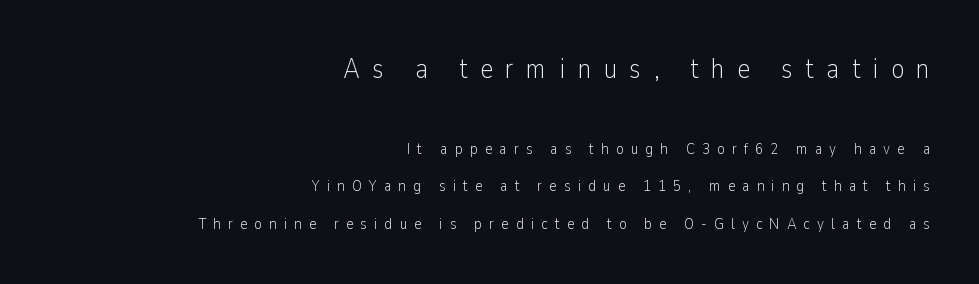
I'd call this a sans setting — the letters go barefoot. Check under the words: just untouched page. Ink coverage per letter is moderate at most. The passage shown begins with its larger block and ends with its smaller one.
